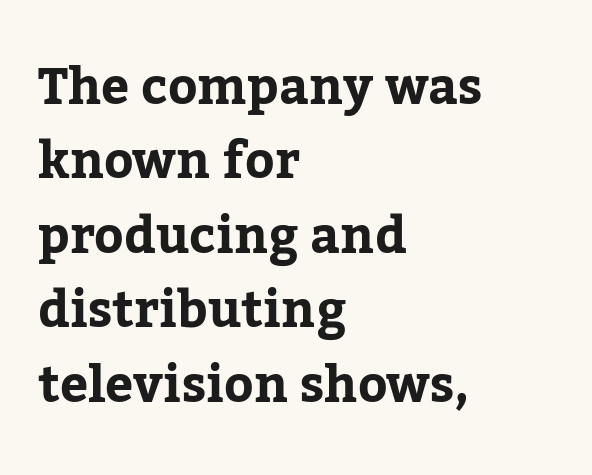
Varying glyph widths throughout — classic text-font behaviour. Stroke terminals: seriffed. Quick note: interline space is typical. Between one letter and the next there's only the usual sliver of space. Posture: vertical.
